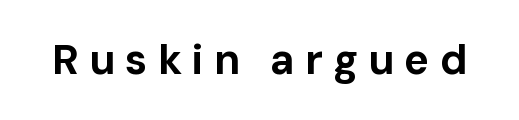
The image shows 42 px bold sans-serif type, upright; set unusually wide letter spacing (+0.24 em), not underlined; low stroke contrast and a medium x-height.
